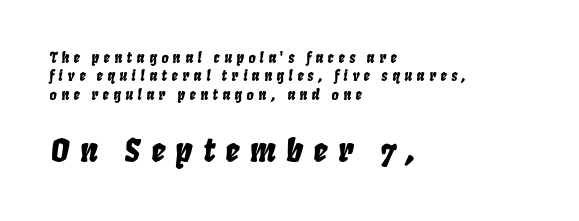
Q: Is the text italic (slanted)? A: Yes, it leans right by about 8 degrees.
Q: Is the text underlined? A: No.
Q: How is the paragraph aligned? A: Left-aligned.
Q: Is the spacing between letters normal or unusually wide? A: Unusually wide.
Q: Is the spacing between lines tight, normal or loose? A: Normal.
Q: Which block of text is set in a larger size, the first (top) or the second (bottom)? A: The second (bottom) one.
Q: Width (condensed, normal, or wide)? A: Condensed.
Q: Stroke contrast? A: Low.
Q: x-height? A: Large.
Q: Monospaced? A: No.
